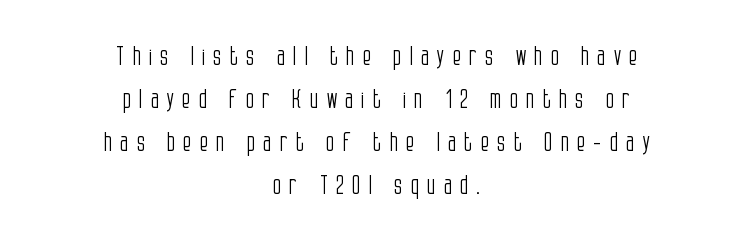
The image shows 26 px text type, upright; set centered, normal line spacing (1.65x), unusually wide letter spacing (+0.29 em), not underlined.
